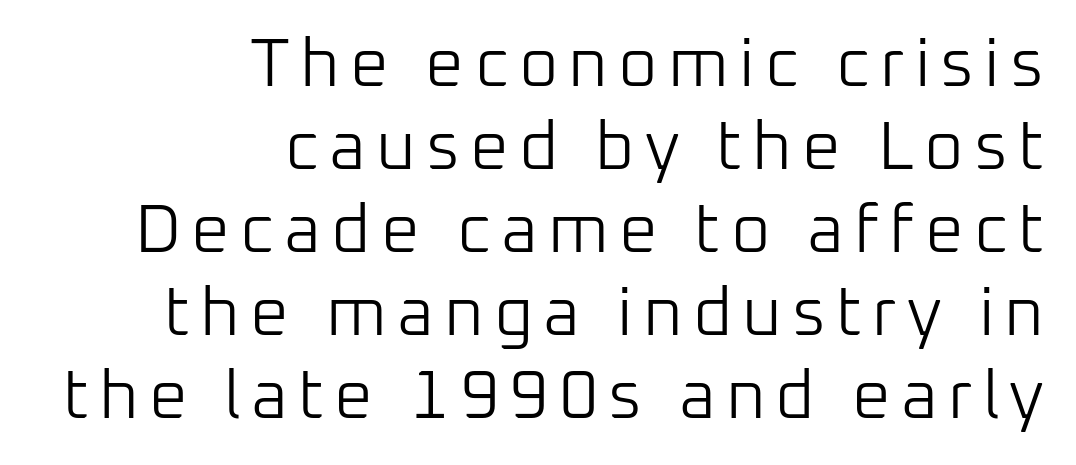
{"serif": "no", "italic": "no", "bold": "no", "weight": "light", "width": "normal", "stroke_contrast": "low", "x_height": "medium", "monospaced": "no", "underline": "no", "align": "right", "line_spacing_ratio": 1.22, "glyph_px": 68}
